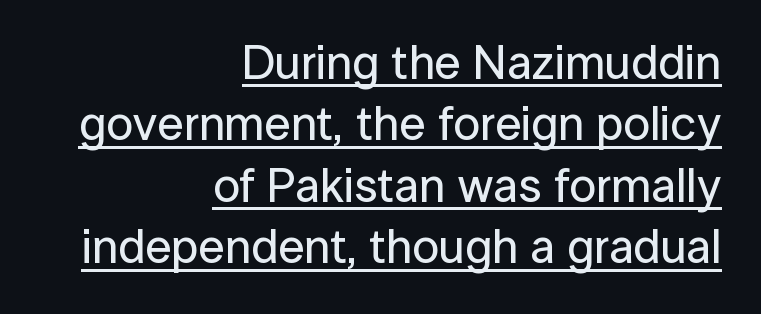
The image shows 48 px sans-serif type, upright; set right-aligned, normal line spacing (1.28x), normal letter spacing, underlined; low stroke contrast and a medium x-height.
